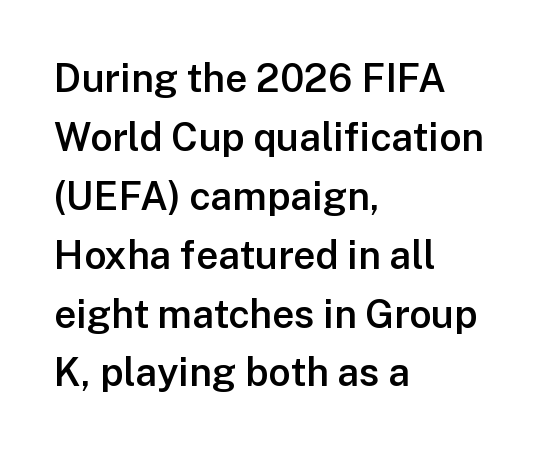
{"serif": "no", "italic": "no", "bold": "semi", "weight": "semibold", "width": "normal", "stroke_contrast": "low", "x_height": "medium", "monospaced": "no", "underline": "no", "align": "left", "line_spacing": "normal", "line_spacing_ratio": 1.51, "letter_spacing": "normal", "letter_spacing_em": 0.0, "glyph_px": 39}
